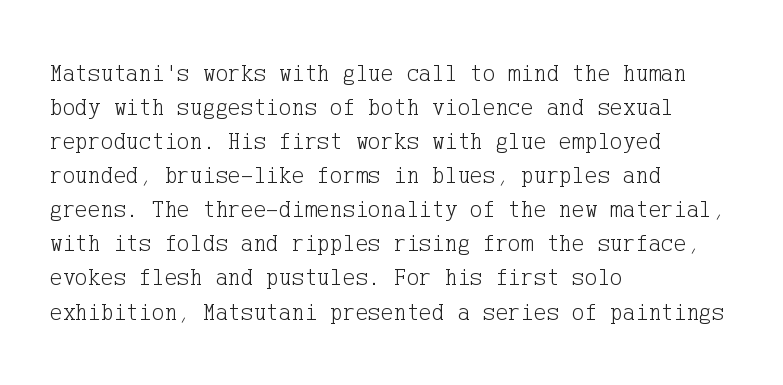
Q: Is the text bold? A: No.
Q: Is the text italic (slanted)? A: No, it is upright.
Q: Is the text underlined? A: No.
Q: How is the paragraph aligned? A: Left-aligned.
Q: Is the spacing between letters normal or unusually wide? A: Normal.
Q: Is the spacing between lines tight, normal or loose? A: Normal.
